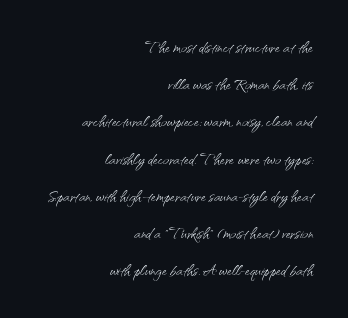
{"bold": "no", "underline": "no", "align": "right", "line_spacing_ratio": 1.77, "letter_spacing": "normal", "letter_spacing_em": 0.0, "glyph_px": 21}
